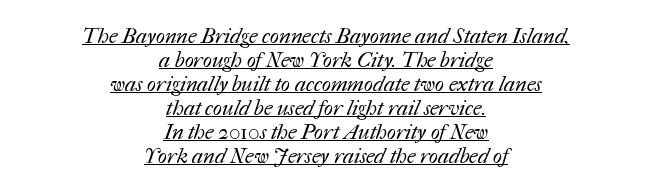
Q: Is the text bold? A: No.
Q: Is the text underlined? A: Yes.
Q: How is the paragraph aligned? A: Centered.
Q: Is the spacing between letters normal or unusually wide? A: Normal.
Q: Is the spacing between lines tight, normal or loose? A: Tight.
